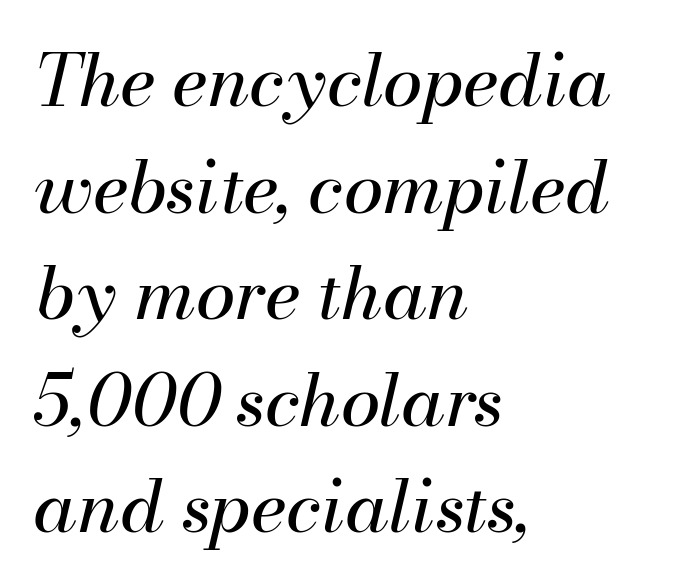
{"italic": "yes", "lean": "right", "slant_degrees": 13, "bold": "no", "weight": "regular", "width": "normal", "stroke_contrast": "medium", "x_height": "small", "monospaced": "no", "underline": "no", "align": "left", "line_spacing": "normal", "line_spacing_ratio": 1.48, "letter_spacing": "normal", "letter_spacing_em": 0.0, "glyph_px": 72}
